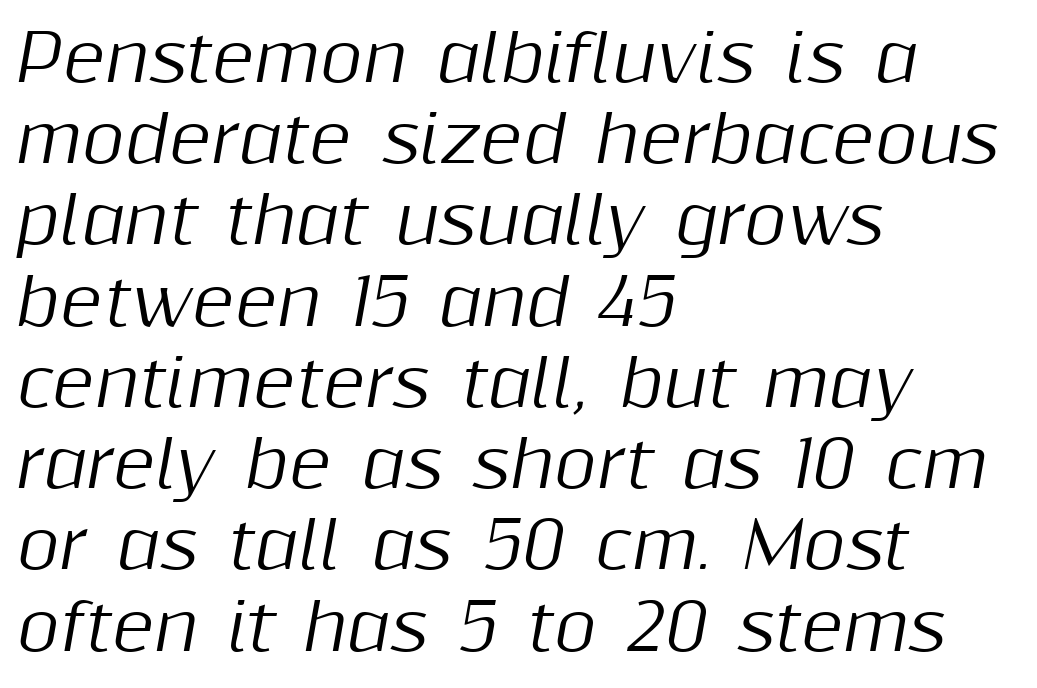
Q: Is the text italic (slanted)? A: Yes, it leans right by about 10 degrees.
Q: Is the text underlined? A: No.
Q: How is the paragraph aligned? A: Left-aligned.
Q: Is the spacing between letters normal or unusually wide? A: Normal.
Q: Is the spacing between lines tight, normal or loose? A: Normal.
Q: Width (condensed, normal, or wide)? A: Normal.
Q: Stroke contrast? A: Medium.
Q: x-height? A: Medium.
Q: Monospaced? A: No.
